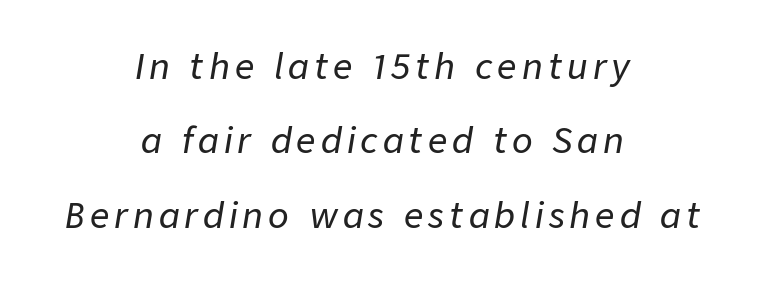
These lines are rendered in a variable-pitch font. Honestly, the rows look like they've been pulled way apart. Where is the straight margin? There isn't one; the lines are centered. Tall strokes in this sample are angled rather than plumb. Anything drawn beneath the words? Only blank space.
